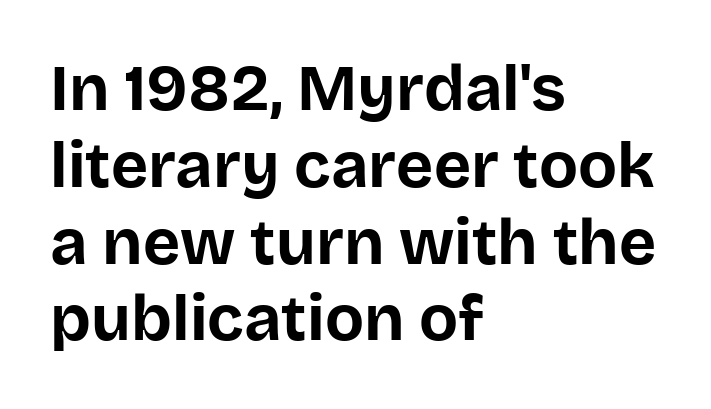
The face used here is a sans, in the tradition of grotesques and geometrics. Inter-character spacing is left at the font's built-in metrics. Line beginnings align vertically; line endings do not. The strokes are fattened all the way to bold. Each letter keeps its own natural width here, so spacing adapts to shape.
